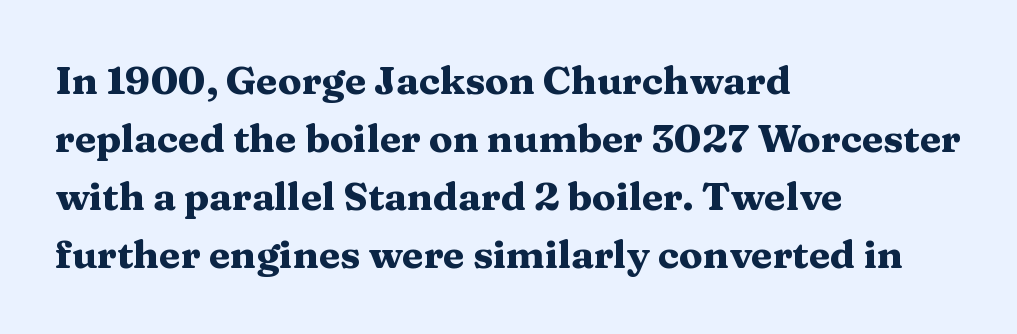
Q: Is the text bold? A: Yes.
Q: Is the text italic (slanted)? A: No, it is upright.
Q: Is the typeface a serif or a sans-serif typeface? A: Serif.
Q: Is the text underlined? A: No.
Q: How is the paragraph aligned? A: Left-aligned.
Q: Is the spacing between letters normal or unusually wide? A: Normal.
Q: Is the spacing between lines tight, normal or loose? A: Normal.
Q: Width (condensed, normal, or wide)? A: Wide.
Q: Stroke contrast? A: Medium.
Q: x-height? A: Medium.
Q: Monospaced? A: No.
